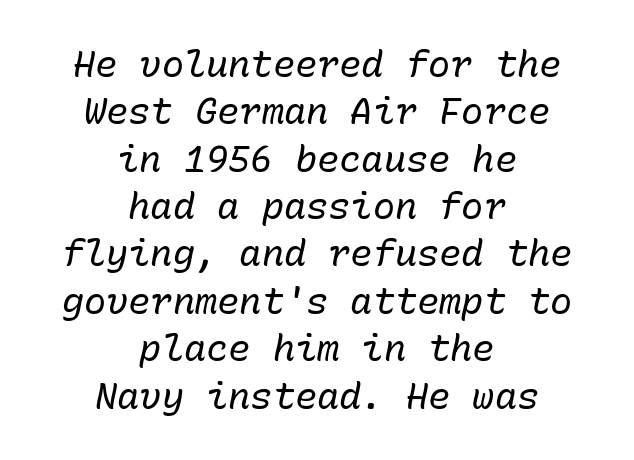
In CSS terms this would be text-align: center. Tracking value appears to be zero — textbook default spacing. Fixed-width glyphs throughout — classic coding-font behaviour. Heaviness? Minimal to ordinary, like unemphasized prose. Every character sits at an angle, as italics do. Vertically, the passage feels balanced, rows spaced as you'd expect.
